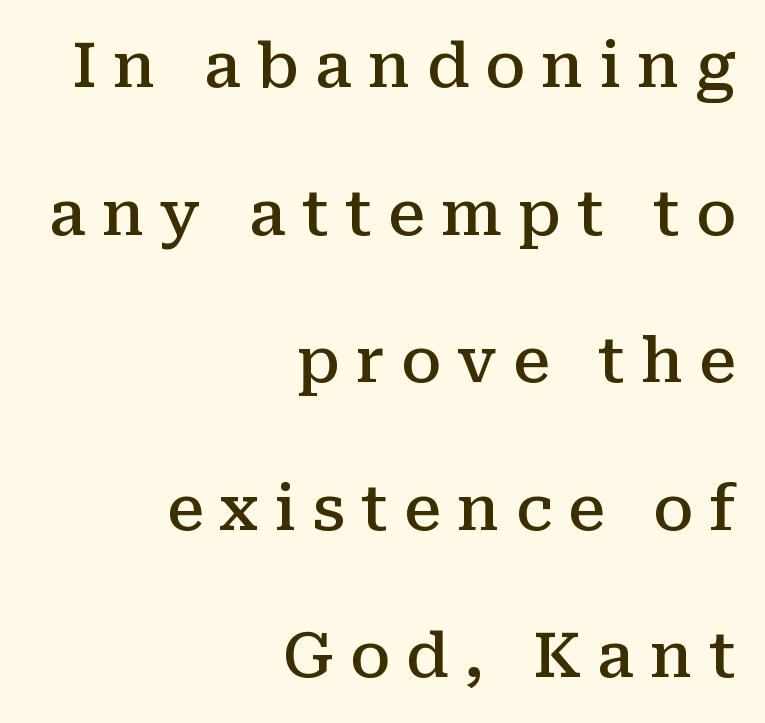
Regarding serifs, this sample has them. Every character sits straight up, as roman type does. Tracking here is generous; glyphs stand well apart from one another. Each letter keeps its own natural width here, so spacing adapts to shape.
